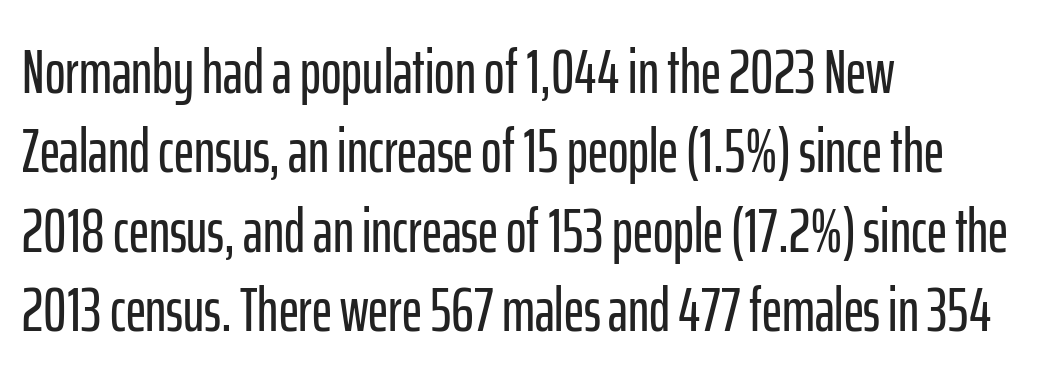
Q: Is the text italic (slanted)? A: No, it is upright.
Q: Is the typeface a serif or a sans-serif typeface? A: Sans-serif.
Q: Is the text underlined? A: No.
Q: How is the paragraph aligned? A: Left-aligned.
Q: Is the spacing between letters normal or unusually wide? A: Normal.
Q: Is the spacing between lines tight, normal or loose? A: Normal.
Q: Width (condensed, normal, or wide)? A: Condensed.
Q: Stroke contrast? A: Low.
Q: x-height? A: Medium.
Q: Monospaced? A: No.
